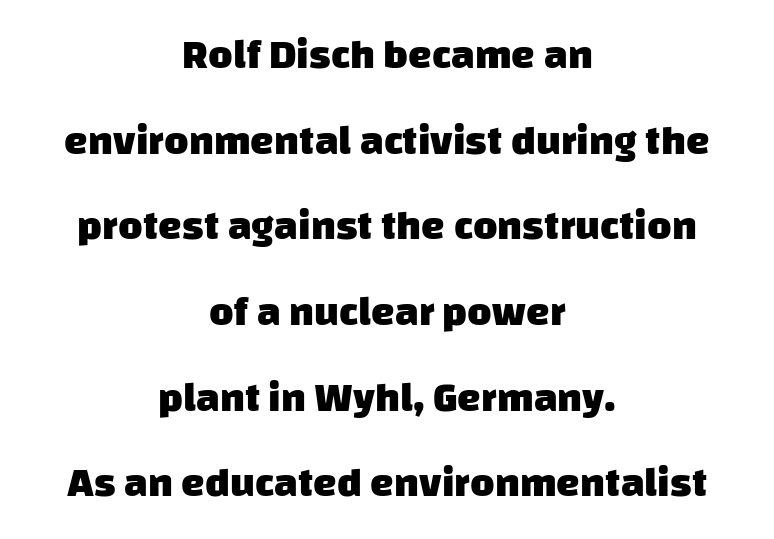
Q: Is the text bold? A: Yes.
Q: Is the typeface a serif or a sans-serif typeface? A: Sans-serif.
Q: Is the text underlined? A: No.
Q: How is the paragraph aligned? A: Centered.
Q: Is the spacing between letters normal or unusually wide? A: Normal.
Q: Is the spacing between lines tight, normal or loose? A: Loose.
Q: Width (condensed, normal, or wide)? A: Normal.
Q: Stroke contrast? A: Low.
Q: x-height? A: Large.
Q: Monospaced? A: No.
